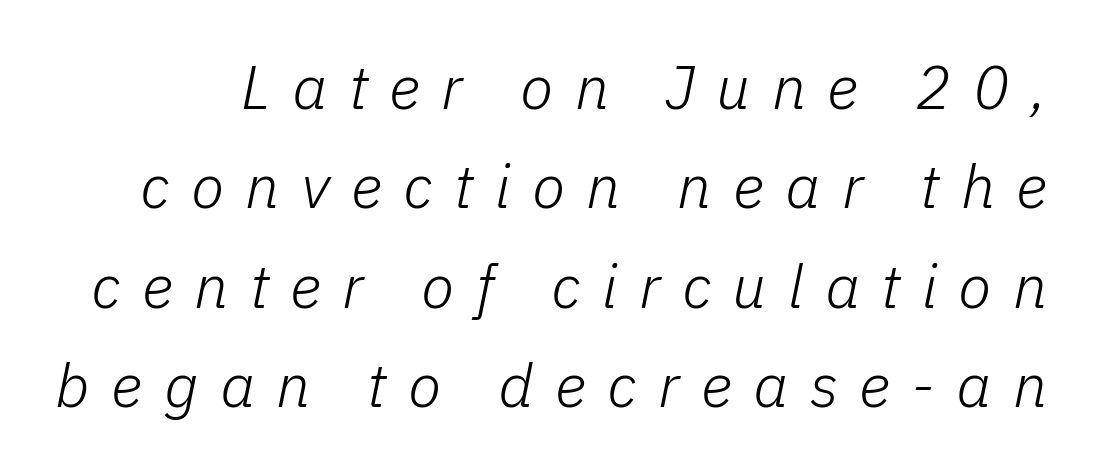
Character widths vary here, with narrow letters taking less room than wide ones. The string is rendered with underlining switched off. A light-to-regular cut is what we see here. Would a proofreader flag this as italicized? Yes. Regular leading.
